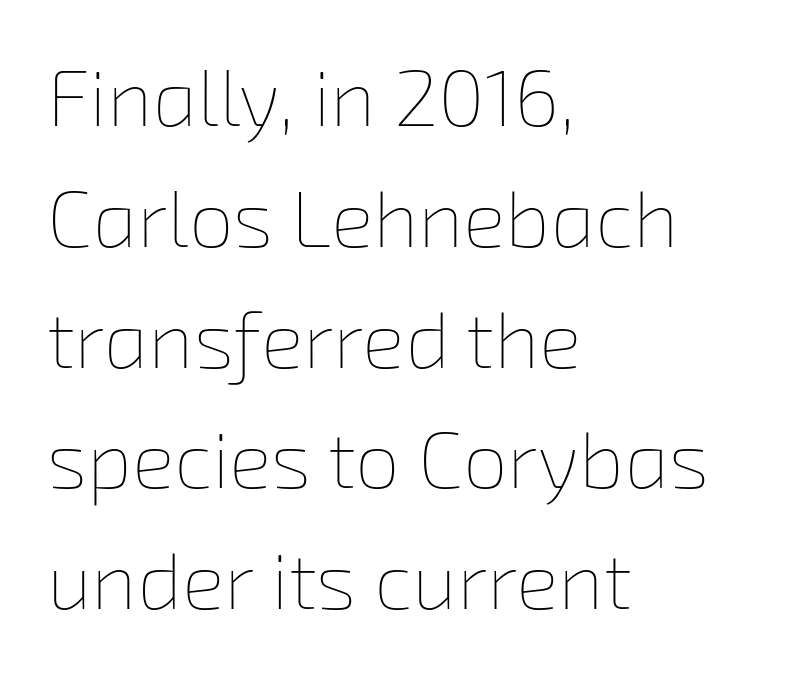
Q: Is the text bold? A: No.
Q: Is the text underlined? A: No.
Q: How is the paragraph aligned? A: Left-aligned.
Q: Is the spacing between letters normal or unusually wide? A: Normal.
Q: Is the spacing between lines tight, normal or loose? A: Normal.
Q: Width (condensed, normal, or wide)? A: Normal.
Q: Stroke contrast? A: Low.
Q: x-height? A: Medium.
Q: Monospaced? A: No.
